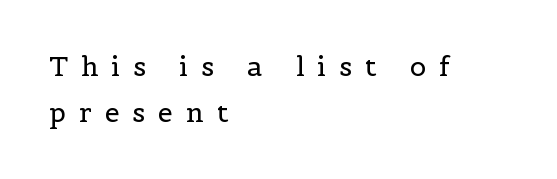
Q: Is the text bold? A: No.
Q: Is the text italic (slanted)? A: No, it is upright.
Q: Is the text underlined? A: No.
Q: How is the paragraph aligned? A: Left-aligned.
Q: Is the spacing between letters normal or unusually wide? A: Unusually wide.
Q: Is the spacing between lines tight, normal or loose? A: Normal.
